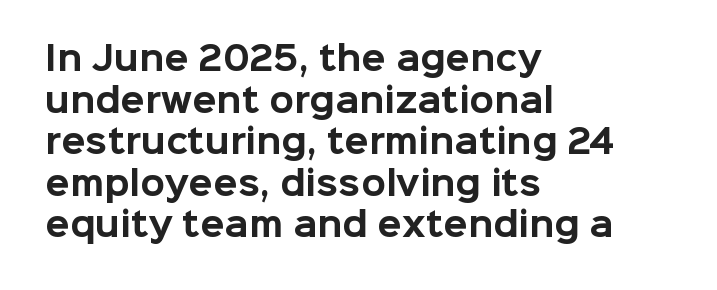
{"serif": "no", "italic": "no", "bold": "yes", "weight": "bold", "width": "normal", "stroke_contrast": "low", "x_height": "medium", "monospaced": "no", "underline": "no", "align": "left", "line_spacing": "normal", "line_spacing_ratio": 1.3, "letter_spacing": "normal", "letter_spacing_em": 0.0, "glyph_px": 32}
